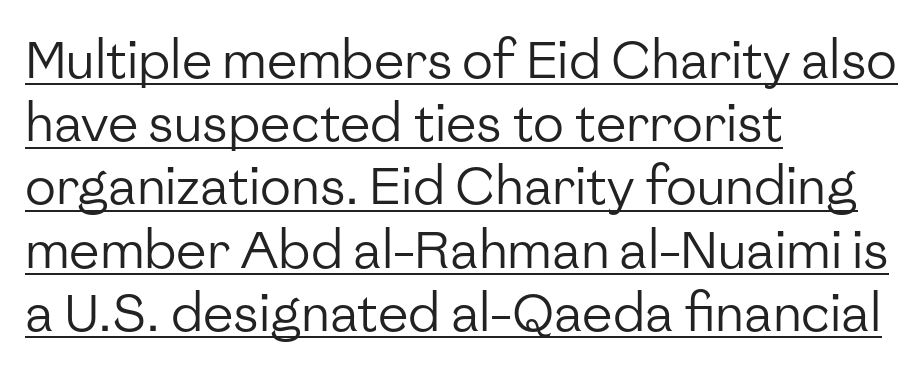
Q: Is the text bold? A: No.
Q: Is the text italic (slanted)? A: No, it is upright.
Q: Is the typeface a serif or a sans-serif typeface? A: Sans-serif.
Q: Is the text underlined? A: Yes.
Q: How is the paragraph aligned? A: Left-aligned.
Q: Is the spacing between letters normal or unusually wide? A: Normal.
Q: Width (condensed, normal, or wide)? A: Normal.
Q: Stroke contrast? A: Low.
Q: x-height? A: Medium.
Q: Monospaced? A: No.
